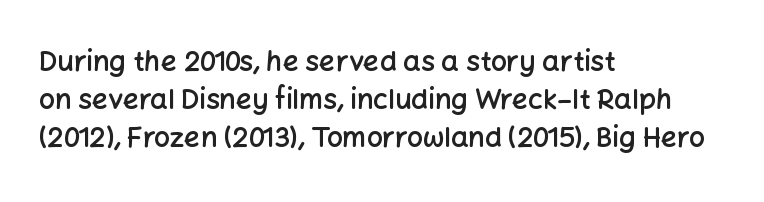
Q: Is the text bold? A: Semi-bold.
Q: Is the text italic (slanted)? A: No, it is upright.
Q: Is the typeface a serif or a sans-serif typeface? A: Sans-serif.
Q: Is the text underlined? A: No.
Q: How is the paragraph aligned? A: Left-aligned.
Q: Is the spacing between letters normal or unusually wide? A: Normal.
Q: Is the spacing between lines tight, normal or loose? A: Normal.
Q: Width (condensed, normal, or wide)? A: Normal.
Q: Stroke contrast? A: Low.
Q: x-height? A: Medium.
Q: Monospaced? A: No.
